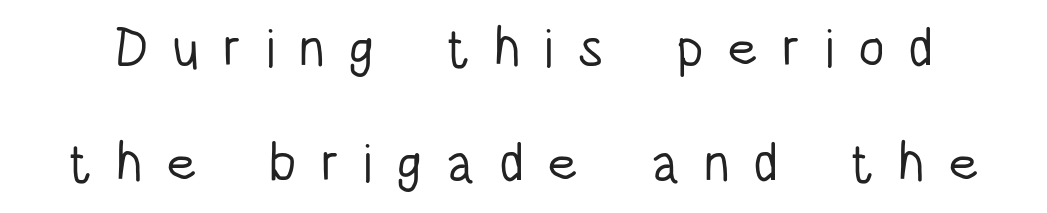
Caption: expanded tracking, letters set apart. How would I describe the line gaps? Wide and relaxed. The typeface has the unassuming heft of standard copy or less. Typographically, this falls in the sans-serif category. Characters remain perfectly vertical along every line. Varying glyph widths throughout — classic text-font behaviour.
